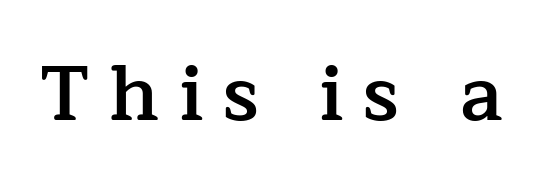
{"serif": "yes", "italic": "no", "bold": "semi", "weight": "semibold", "width": "normal", "stroke_contrast": "low", "x_height": "medium", "monospaced": "no", "underline": "no", "letter_spacing": "wide", "letter_spacing_em": 0.25, "glyph_px": 78}
